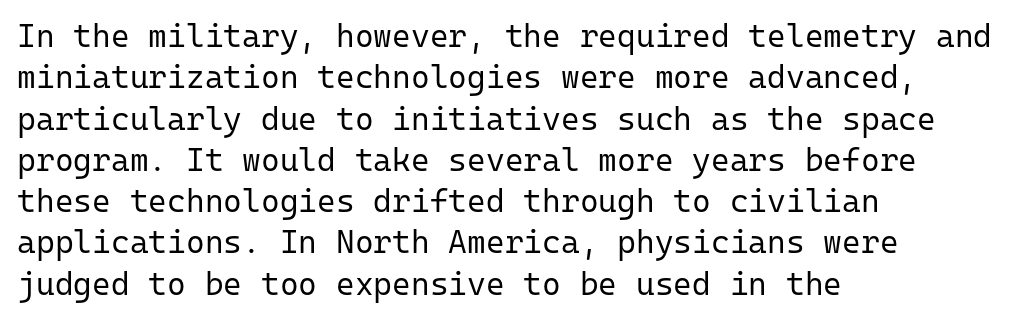
Q: Is the text bold? A: No.
Q: Is the text italic (slanted)? A: No, it is upright.
Q: Is the typeface a serif or a sans-serif typeface? A: Sans-serif.
Q: Is the text underlined? A: No.
Q: How is the paragraph aligned? A: Left-aligned.
Q: Is the spacing between letters normal or unusually wide? A: Normal.
Q: Is the spacing between lines tight, normal or loose? A: Normal.
Q: Width (condensed, normal, or wide)? A: Normal.
Q: Stroke contrast? A: Low.
Q: x-height? A: Medium.
Q: Monospaced? A: Yes.
